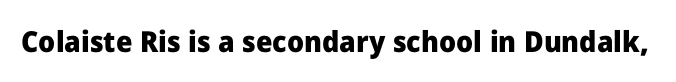
The image shows 29 px heavy sans-serif type, upright; set normal letter spacing, not underlined; low stroke contrast and a medium x-height.
